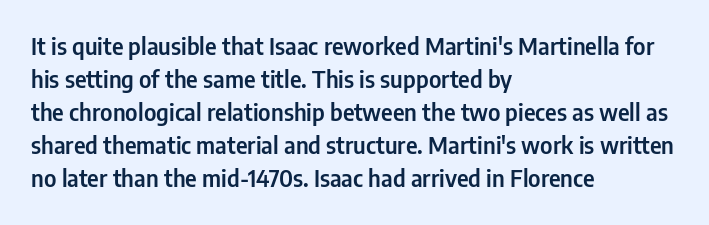
Q: Is the text italic (slanted)? A: No, it is upright.
Q: Is the text underlined? A: No.
Q: How is the paragraph aligned? A: Left-aligned.
Q: Is the spacing between letters normal or unusually wide? A: Normal.
Q: Is the spacing between lines tight, normal or loose? A: Normal.
